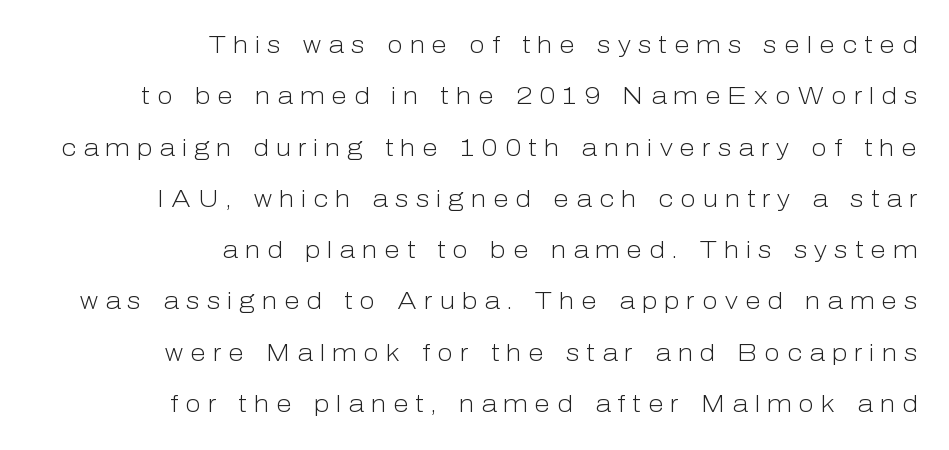
The passage shown has open, widely tracked lettering throughout. Think standard paragraph weight, or any step lighter than that. Every row of glyphs terminates at an identical x-position on the right. It's the straight-up-and-down kind of type.
